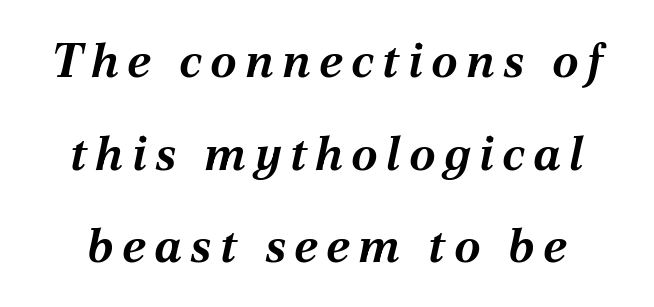
{"italic": "yes", "lean": "right", "slant_degrees": 12, "bold": "yes", "weight": "bold", "width": "normal", "stroke_contrast": "medium", "x_height": "medium", "monospaced": "no", "underline": "no", "line_spacing": "loose", "line_spacing_ratio": 1.93, "glyph_px": 48}
